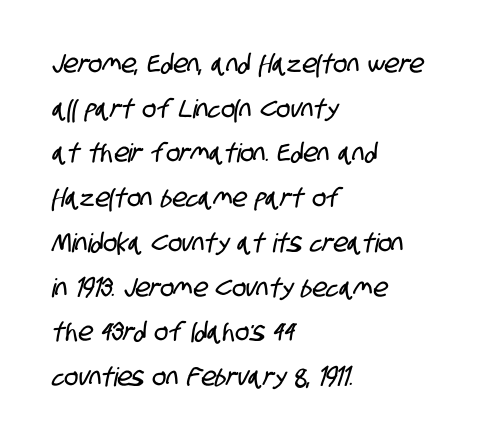
The image shows 26 px text type; set left-aligned, line spacing 1.72x, normal letter spacing, not underlined.
